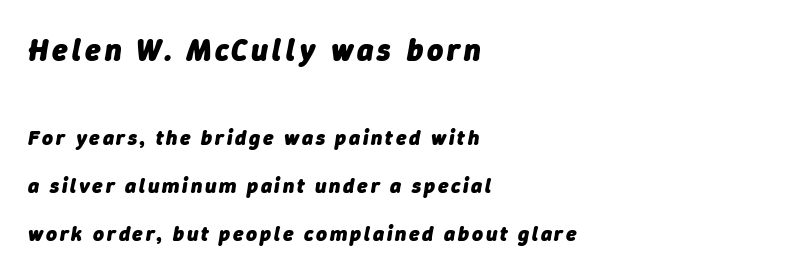
Anything drawn beneath the words? Only blank space. The rendering uses natural spacing where letterforms have individual widths. Typographic density is high because the face is bold. Compared with a centered layout, this one pins lines to the left instead.
